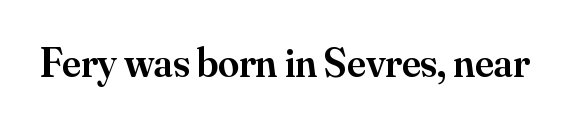
Is this a fixed-width face? No — the glyphs have proportional, varying widths. The typesetting leans somewhat heavy: a semibold. This sample uses a serif face. Between one letter and the next there's only the usual sliver of space. The lettering holds an erect, upright posture throughout. Only glyphs here, with clear space below each row.
